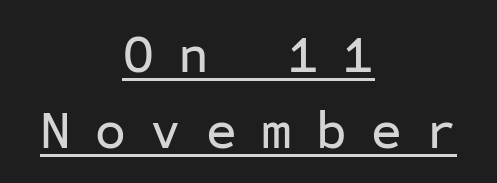
{"serif": "no", "italic": "no", "width": "normal", "stroke_contrast": "low", "x_height": "medium", "monospaced": "yes", "underline": "yes", "align": "center", "line_spacing": "normal", "line_spacing_ratio": 1.43, "letter_spacing": "wide", "letter_spacing_em": 0.46, "glyph_px": 53}
